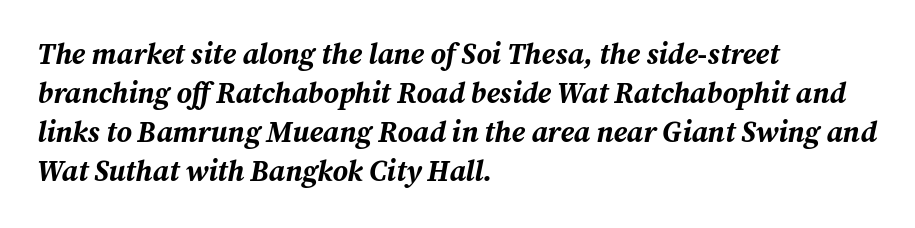
{"italic": "yes", "lean": "right", "slant_degrees": 12, "bold": "yes", "weight": "bold", "width": "normal", "stroke_contrast": "medium", "x_height": "medium", "monospaced": "no", "underline": "no", "align": "left", "line_spacing": "normal", "line_spacing_ratio": 1.34, "letter_spacing": "normal", "letter_spacing_em": 0.0, "glyph_px": 29}
